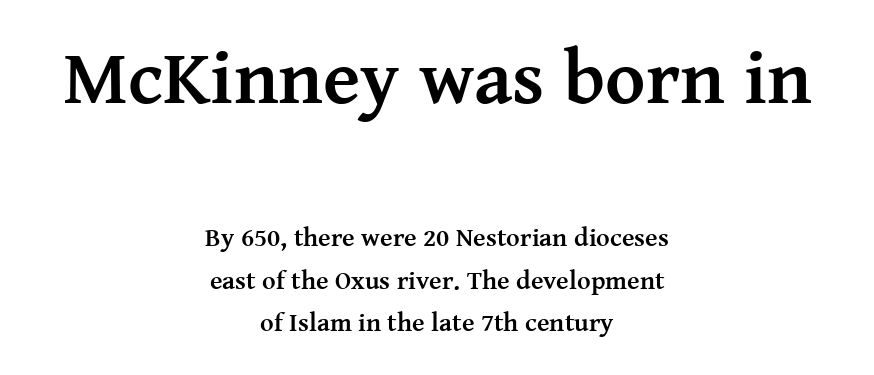
The image shows 77 px semibold serif type, upright; set centered, normal line spacing (1.64x), normal letter spacing, not underlined; the first (top) block is 2.96x larger; medium stroke contrast and a medium x-height.
